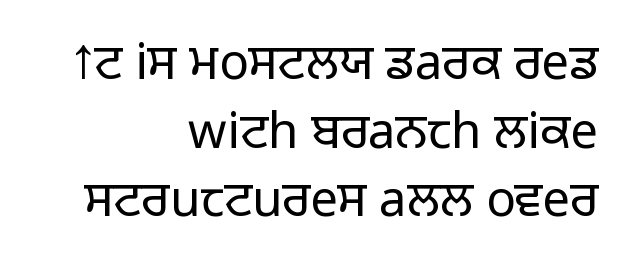
{"serif": "no", "italic": "no", "bold": "no", "weight": "light", "width": "normal", "stroke_contrast": "low", "x_height": "medium", "monospaced": "no", "underline": "no", "align": "right", "line_spacing": "normal", "line_spacing_ratio": 1.4, "letter_spacing": "normal", "letter_spacing_em": 0.0, "glyph_px": 49}
